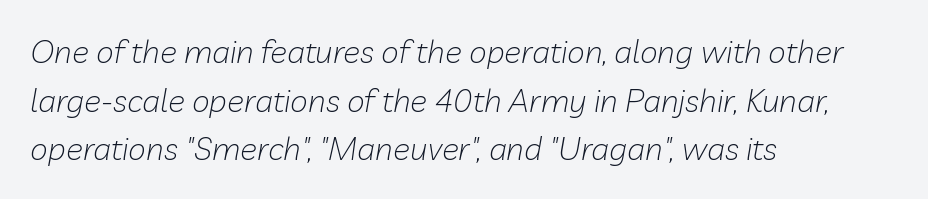
The image shows 32 px light type, italic (leaning right); set left-aligned, normal line spacing (1.52x), normal letter spacing, not underlined; low stroke contrast and a medium x-height.
